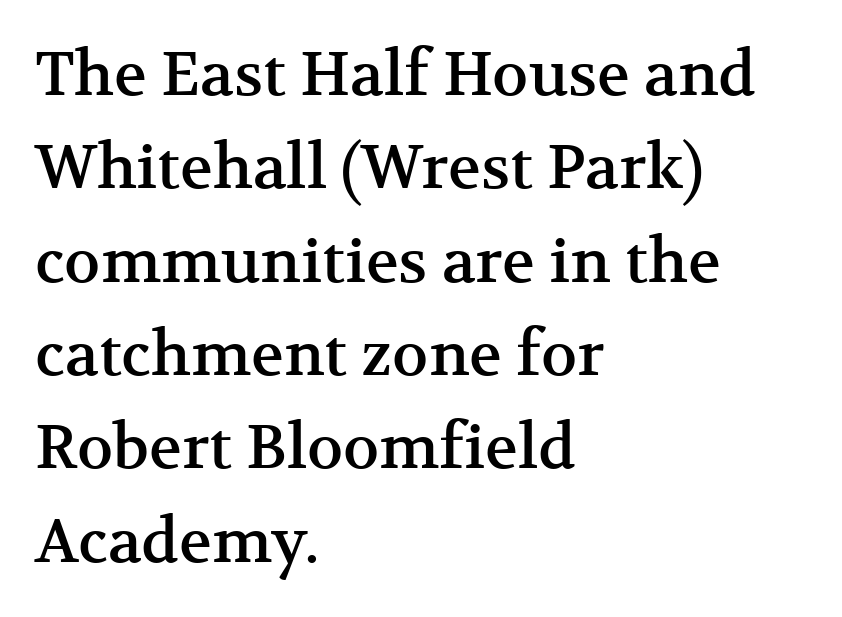
The typesetter chose a ragged-right arrangement here. Type without underlining. It's the straight-up-and-down kind of type. Compared with typical body copy, the letter spacing here is the same.
